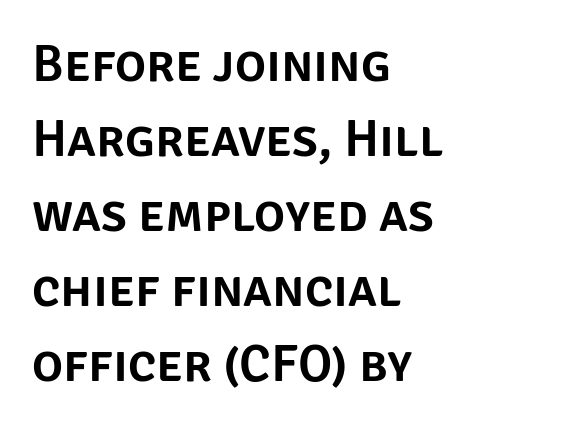
Q: Is the text italic (slanted)? A: No, it is upright.
Q: Is the typeface a serif or a sans-serif typeface? A: Sans-serif.
Q: Is the text underlined? A: No.
Q: How is the paragraph aligned? A: Left-aligned.
Q: Is the spacing between letters normal or unusually wide? A: Normal.
Q: Is the spacing between lines tight, normal or loose? A: Normal.
Q: Width (condensed, normal, or wide)? A: Normal.
Q: Stroke contrast? A: Low.
Q: x-height? A: Large.
Q: Monospaced? A: No.
